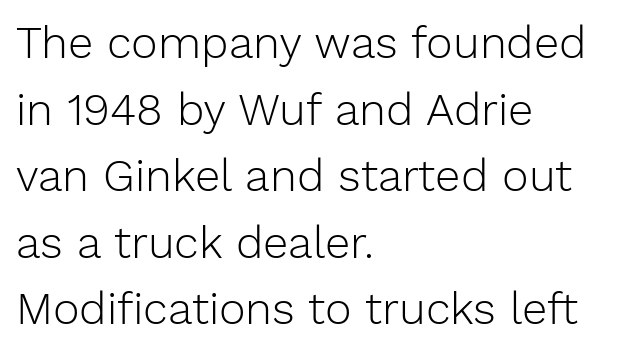
The image shows 45 px light sans-serif type, upright; set left-aligned, normal line spacing (1.48x), normal letter spacing, not underlined; low stroke contrast and a medium x-height.
